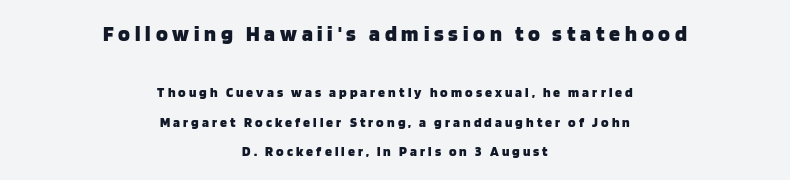
The image shows 22 px bold type, upright; set centered, loose line spacing (2.11x), unusually wide letter spacing (+0.22 em), not underlined; the first (top) block is 1.57x larger.
